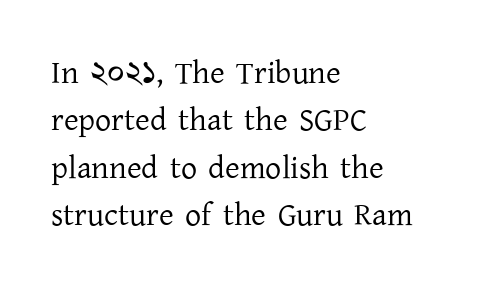
The image shows 32 px regular-weight serif type, upright; set left-aligned, normal line spacing (1.48x), normal letter spacing, not underlined; low stroke contrast and a medium x-height.
